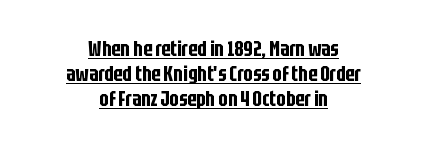
The image shows 22 px text type, upright; set centered, tight line spacing (1.13x), normal letter spacing, underlined.
